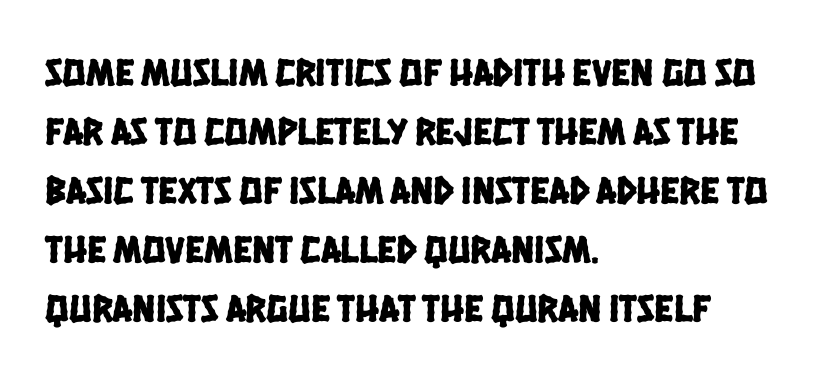
{"serif": "no", "width": "condensed", "stroke_contrast": "low", "x_height": "large", "monospaced": "no", "underline": "no", "align": "left", "line_spacing": "normal", "line_spacing_ratio": 1.51, "letter_spacing": "normal", "letter_spacing_em": 0.0, "glyph_px": 39}
